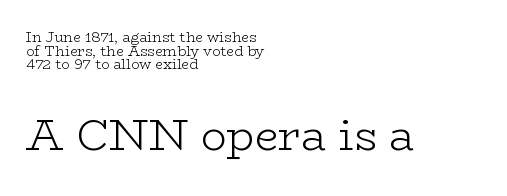
{"serif": "yes", "italic": "no", "bold": "no", "weight": "light", "width": "wide", "stroke_contrast": "low", "x_height": "medium", "monospaced": "no", "underline": "no", "align": "left", "line_spacing": "tight", "line_spacing_ratio": 0.97, "letter_spacing": "normal", "letter_spacing_em": 0.0, "larger_block": "second", "size_ratio": 3.07, "glyph_px": 43}
